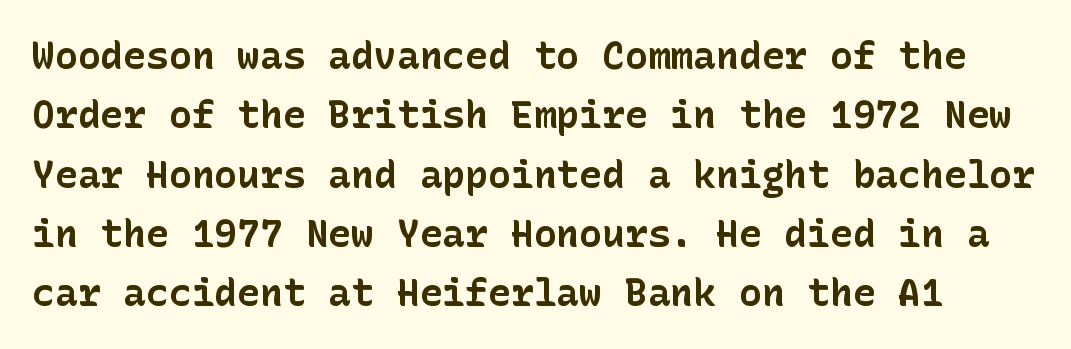
Q: Is the text bold? A: Yes.
Q: Is the text italic (slanted)? A: No, it is upright.
Q: Is the typeface a serif or a sans-serif typeface? A: Sans-serif.
Q: Is the text underlined? A: No.
Q: Is the spacing between letters normal or unusually wide? A: Normal.
Q: Is the spacing between lines tight, normal or loose? A: Normal.
Q: Width (condensed, normal, or wide)? A: Normal.
Q: Stroke contrast? A: Low.
Q: x-height? A: Medium.
